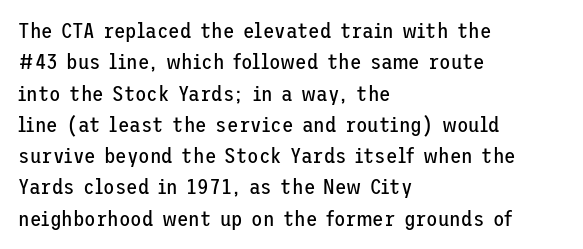
Ordinary non-slanted type is in use. Honestly, the row spacing looks completely unremarkable. These lines keep a tight, regular rhythm from letter to letter. These lines stack with their left ends in a neat column.
